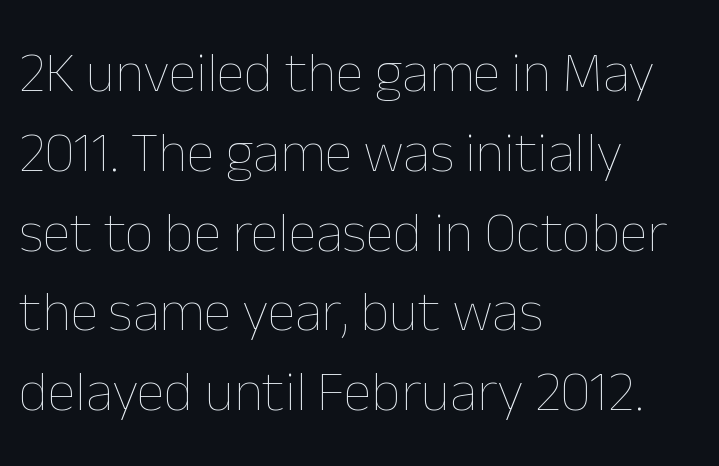
Descender tails drop into unmarked territory. The specimen reads as upright at a glance. Whoever set this chose a conventional vertical rhythm. The cut favours lightness, reaching ordinary text weight at its darkest. Spacing verdict: proportional, widths tailored to each character. Spacing between characters is what you'd get straight out of the box.
